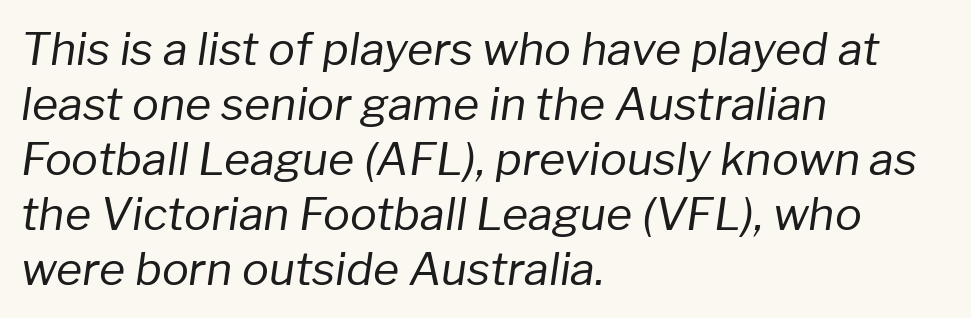
Q: Is the text bold? A: No.
Q: Is the text italic (slanted)? A: Yes, it leans right by about 8 degrees.
Q: Is the text underlined? A: No.
Q: How is the paragraph aligned? A: Left-aligned.
Q: Is the spacing between letters normal or unusually wide? A: Normal.
Q: Width (condensed, normal, or wide)? A: Normal.
Q: Stroke contrast? A: Low.
Q: x-height? A: Medium.
Q: Monospaced? A: No.
